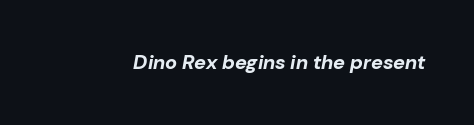
Nobody touched the tracking dial on this one. Bare-footed words on every line. The lettering tilts uniformly, giving the passage an italic look. These lines carry a lot of weight — the face is fully bold.
